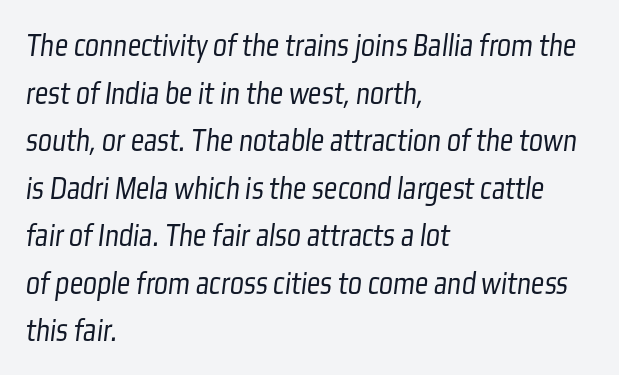
{"serif": "no", "bold": "no", "weight": "light", "width": "condensed", "stroke_contrast": "low", "x_height": "medium", "monospaced": "no", "underline": "no", "align": "left", "line_spacing": "normal", "line_spacing_ratio": 1.44, "letter_spacing": "normal", "letter_spacing_em": 0.0, "glyph_px": 33}
